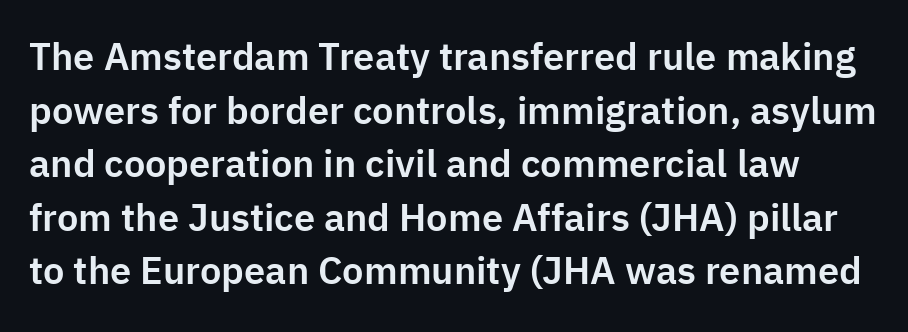
Q: Is the text italic (slanted)? A: No, it is upright.
Q: Is the typeface a serif or a sans-serif typeface? A: Sans-serif.
Q: Is the text underlined? A: No.
Q: Is the spacing between letters normal or unusually wide? A: Normal.
Q: Is the spacing between lines tight, normal or loose? A: Normal.
Q: Width (condensed, normal, or wide)? A: Normal.
Q: Stroke contrast? A: Low.
Q: x-height? A: Medium.
Q: Monospaced? A: No.
